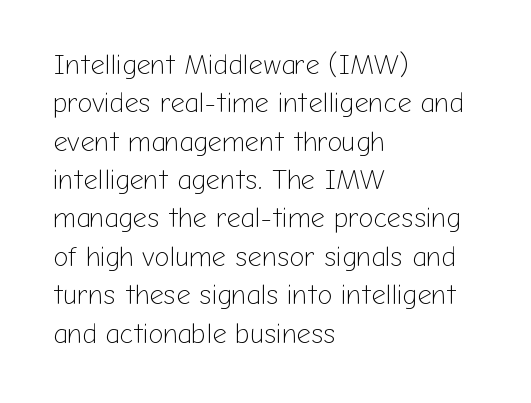
Casual observation: everything's shoved over to the left. Stroke mass is kept to a normal reading level or below. The letterforms sit shoulder to shoulder at normal distance. How would I describe the line gaps? Plain and ordinary. A roman cut, with each character standing at attention. Do the characters align in a grid? No, the font is proportional.
